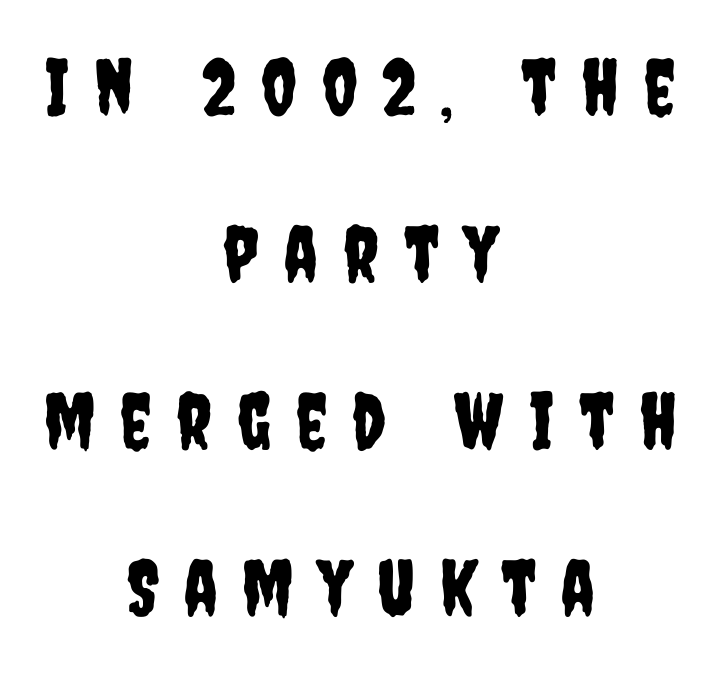
The face used here is proportionally spaced, like ordinary book or web type. The space between consecutive lines is lavish. Every stem runs plumb, perpendicular to the baseline. Typographically, this falls in the sans-serif category. You could only call the tracking loose — the letters float apart.
